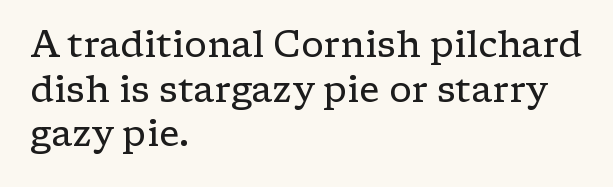
The image shows 36 px regular-weight, wide serif type, upright; set left-aligned, line spacing 1.24x, normal letter spacing, not underlined; low stroke contrast and a medium x-height.
